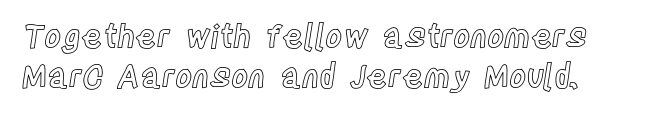
The image shows 32 px condensed type; set line spacing 1.24x, normal letter spacing, not underlined; a large x-height.
